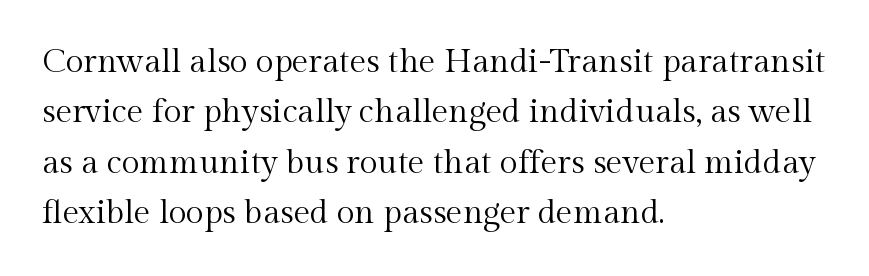
The image shows 33 px regular-weight serif type, upright; set left-aligned, normal line spacing (1.53x), normal letter spacing, not underlined; a medium x-height.
